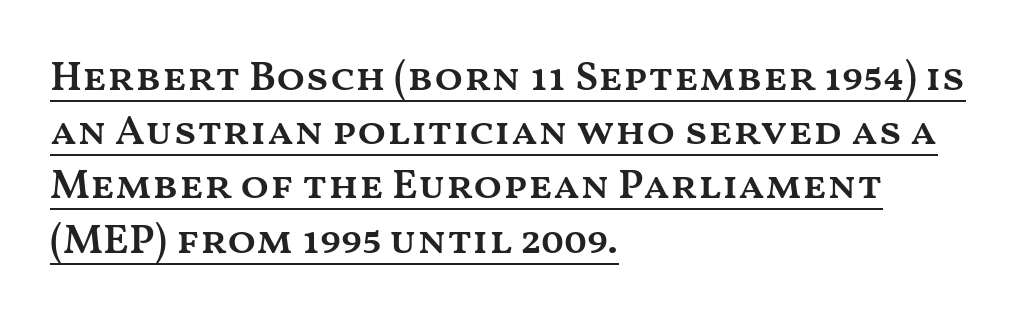
A student would call this left alignment; a typographer would say flush left, rag right. Characters follow at the spacing the type designer built in. Unlike italic type, these characters show no tilt at all. In designer terms, the underline attribute is active on this setting. This sample has the flowing, uneven cadence of proportional lettering. In terms of leading, this rendering sits right in the middle.
